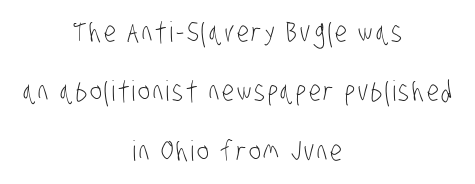
{"serif": "no", "bold": "no", "weight": "light", "width": "condensed", "stroke_contrast": "low", "x_height": "large", "monospaced": "no", "underline": "no", "align": "center", "line_spacing": "loose", "line_spacing_ratio": 2.12, "glyph_px": 28}
